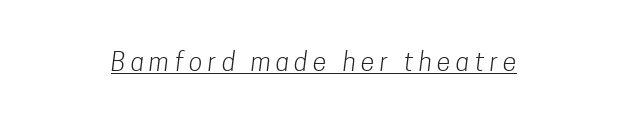
Q: Is the text bold? A: No.
Q: Is the text underlined? A: Yes.
Q: Is the spacing between letters normal or unusually wide? A: Unusually wide.
